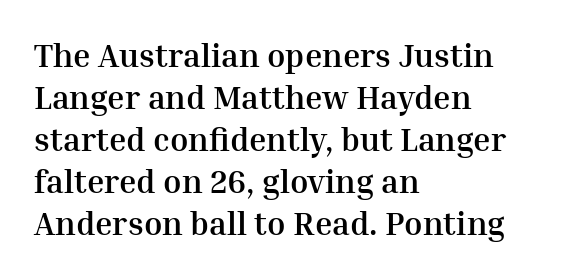
Ordinary non-slanted type is in use. The compositor pushed each line to the left boundary. This sample keeps an unexceptional amount of space between lines. Anything drawn beneath the words? Only blank space.
